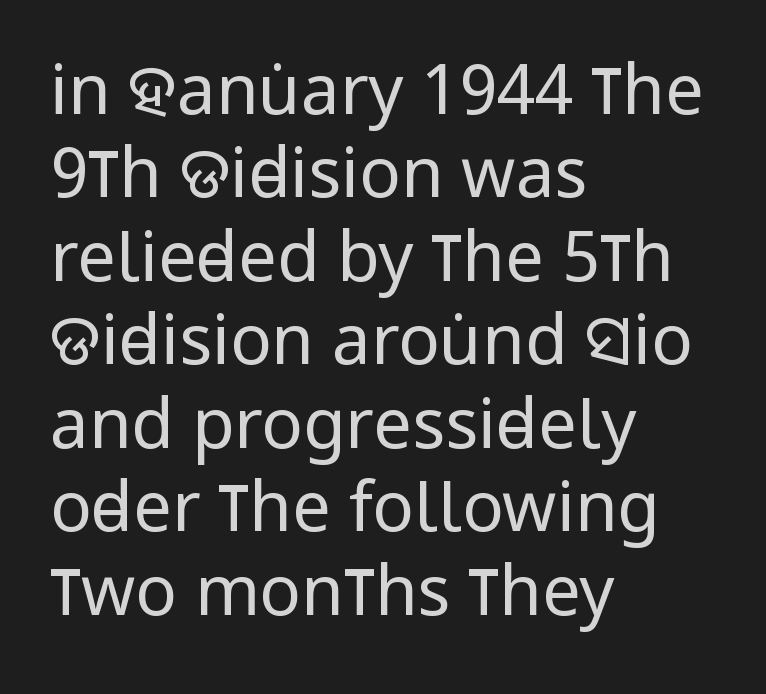
Posture: straight, roman, zero tilt. Nobody touched the tracking dial on this one. Type without underlining. Left-aligned paragraph, ragged on the right.
